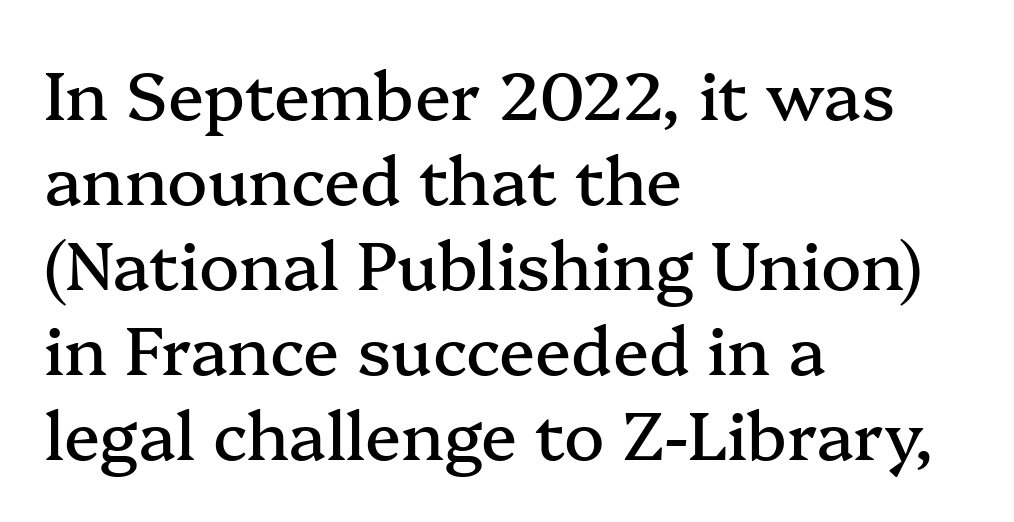
Whoever set this chose a conventional vertical rhythm. Beneath every word, the page is bare. A typesetter would mark this as roman, not italic. Casual observation: everything's shoved over to the left. Tracking value appears to be zero — textbook default spacing.
